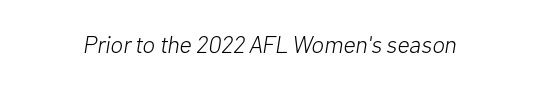
The image shows 24 px text type, italic (leaning right); set normal letter spacing, not underlined.
